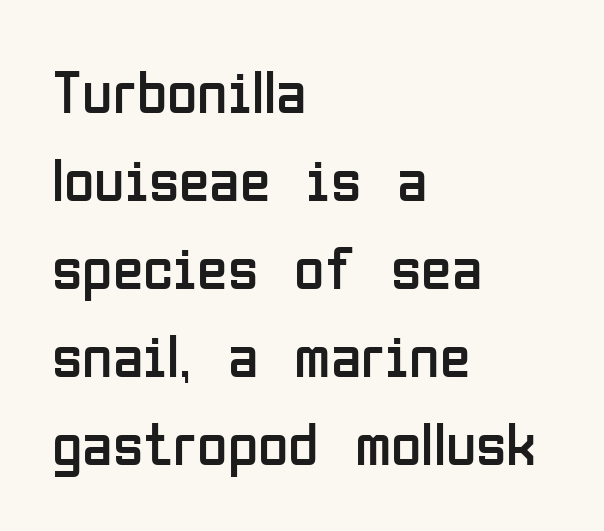
The image shows 62 px regular-weight, condensed sans-serif type, upright; set left-aligned, normal line spacing (1.42x), normal letter spacing, not underlined; low stroke contrast and a medium x-height.
